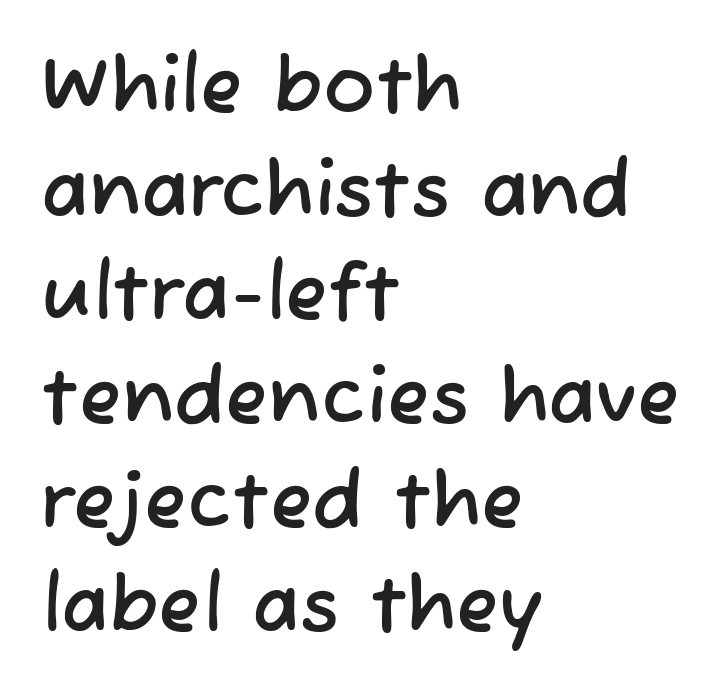
{"serif": "no", "width": "normal", "stroke_contrast": "low", "x_height": "medium", "monospaced": "no", "underline": "no", "align": "left", "line_spacing": "normal", "line_spacing_ratio": 1.33, "letter_spacing": "normal", "letter_spacing_em": 0.0, "glyph_px": 78}
